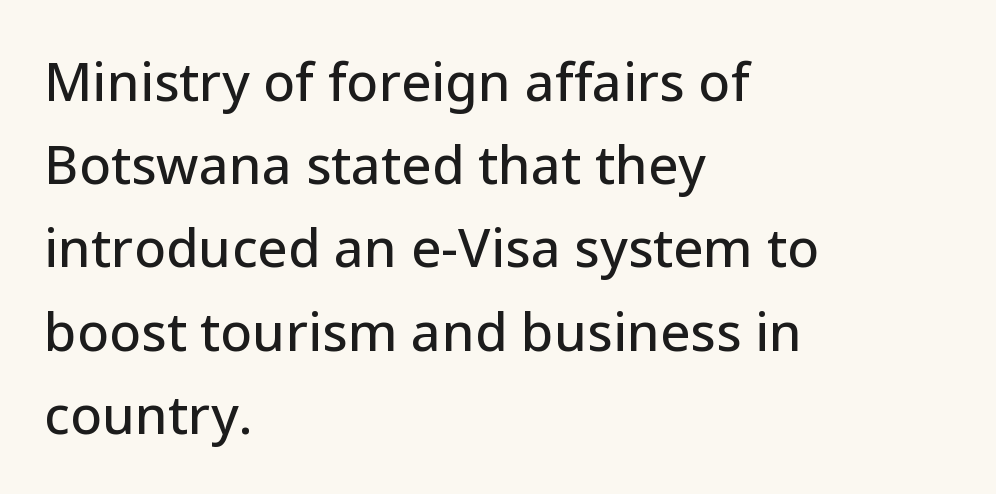
Q: Is the text italic (slanted)? A: No, it is upright.
Q: Is the typeface a serif or a sans-serif typeface? A: Sans-serif.
Q: Is the text underlined? A: No.
Q: How is the paragraph aligned? A: Left-aligned.
Q: Is the spacing between letters normal or unusually wide? A: Normal.
Q: Is the spacing between lines tight, normal or loose? A: Normal.
Q: Width (condensed, normal, or wide)? A: Normal.
Q: Stroke contrast? A: Low.
Q: x-height? A: Medium.
Q: Monospaced? A: No.
